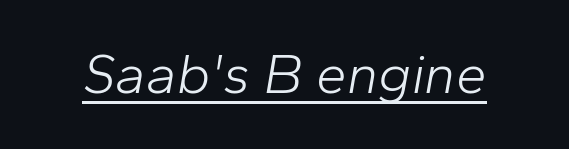
Inter-character spacing is left at the font's built-in metrics. On a weight scale, this lands at 450 or below. Each line of the rendering has a horizontal stroke beneath the glyphs. Proportional: the letters do not fall into vertical columns. Characters are canted at an angle relative to the baseline's perpendicular.
